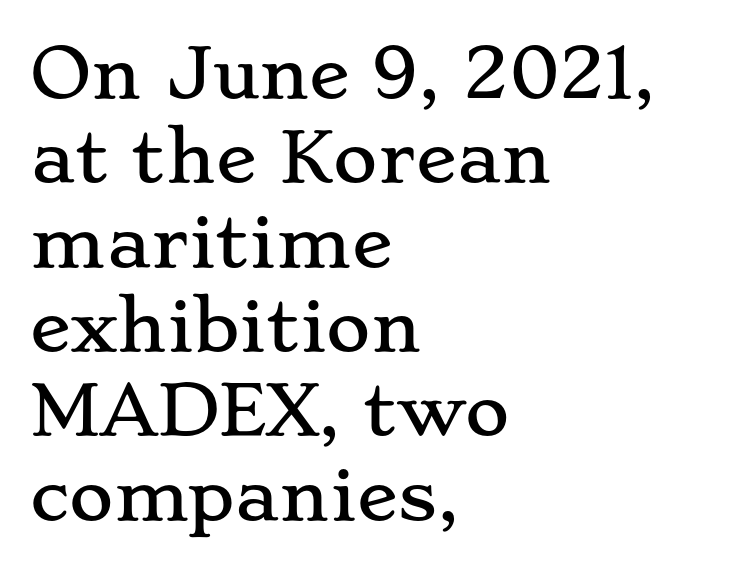
Is the block centered? No — it sits flush against the left margin. The type family on display is of the serif kind. Notice how the stems are strictly vertical — no italics here. Varying glyph widths throughout — classic text-font behaviour. Plain, unruled lines of type. A typesetter would call this zero additional tracking.
